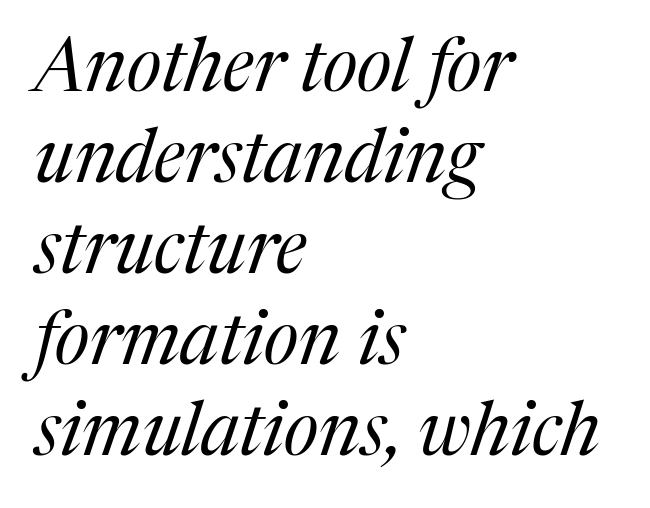
The image shows 74 px regular-weight serif type, italic (leaning right); set left-aligned, line spacing 1.23x, normal letter spacing, not underlined; medium stroke contrast and a medium x-height.
